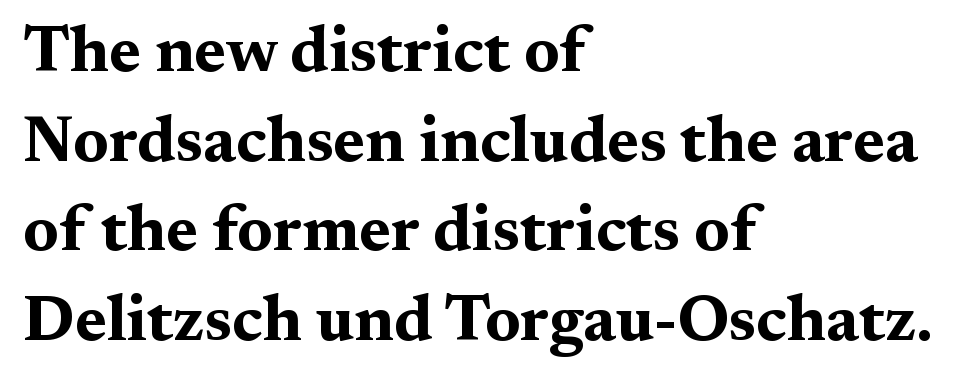
The image shows 65 px bold, wide serif type, upright; set left-aligned, normal line spacing (1.38x), normal letter spacing, not underlined; medium stroke contrast and a medium x-height.
